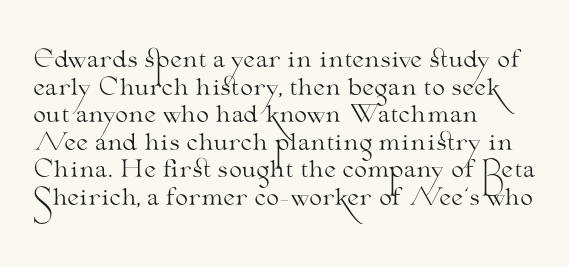
The image shows 23 px text type, upright; set left-aligned, line spacing 1.2x, normal letter spacing, not underlined.
